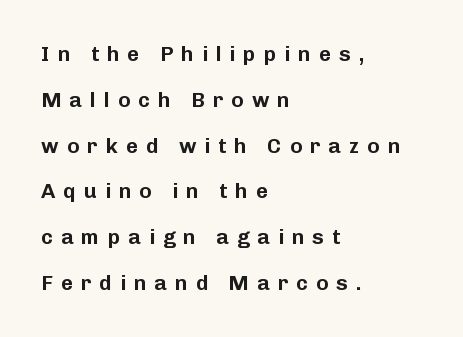
The type sits square on the baseline with zero lean. A classic flush-left, rag-right setting is used for this passage. Short note: letters widely spaced. The vertical gap from one line to the next is large. Has an underline been added? It has not.
